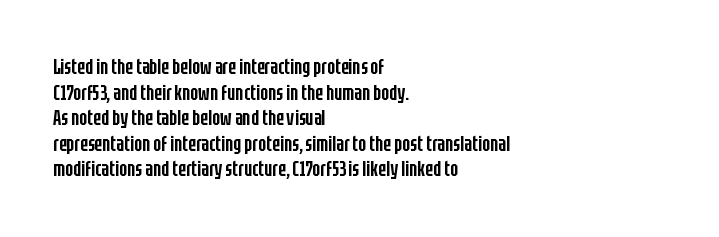
Nobody drew a line under any word here. The letters stand straight up with perfectly vertical stems. Emphasis by weight is partial: semibold. Nobody touched the tracking dial on this one. Compared with a centered layout, this one pins lines to the left instead.
